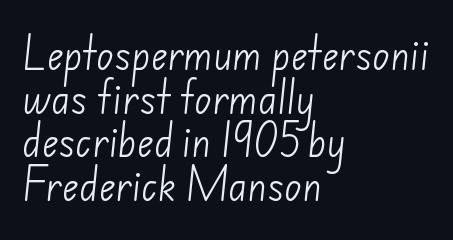
Q: Is the text bold? A: No.
Q: Is the typeface a serif or a sans-serif typeface? A: Sans-serif.
Q: Is the text underlined? A: No.
Q: How is the paragraph aligned? A: Left-aligned.
Q: Is the spacing between letters normal or unusually wide? A: Normal.
Q: Width (condensed, normal, or wide)? A: Normal.
Q: Stroke contrast? A: Low.
Q: x-height? A: Small.
Q: Monospaced? A: No.
